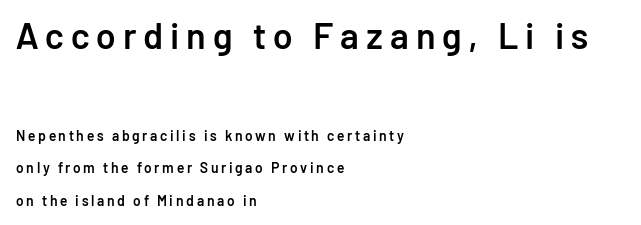
The image shows 36 px semibold sans-serif type, upright; set left-aligned, loose line spacing (2.31x), not underlined; the first (top) block is 2.57x larger; low stroke contrast and a medium x-height.
